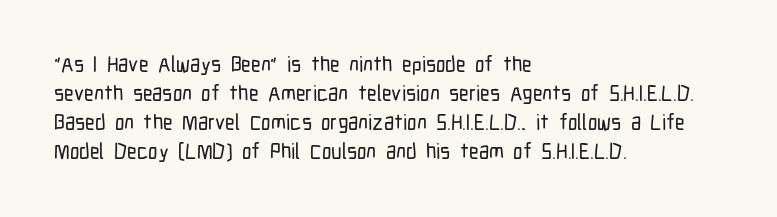
The image shows 21 px text type, upright; set left-aligned, normal line spacing (1.38x), normal letter spacing, not underlined.
